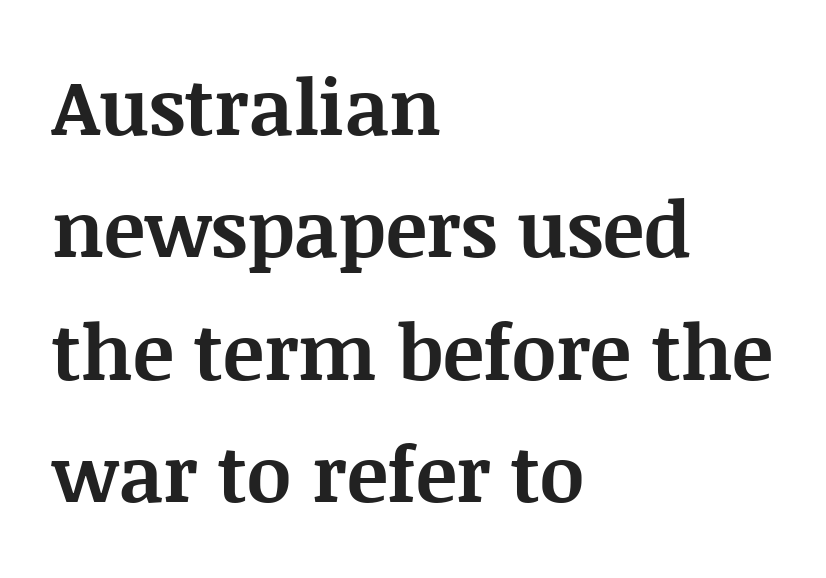
Teacher's note: observe the even left margin — that is flush-left alignment. One glance says typical: line gaps are just what's usual. Strong, thick strokes mark this as bold type. You could not count columns in this text — the font is proportionally spaced. Classification — serif. Italic? Not at all — the glyphs are vertical.
